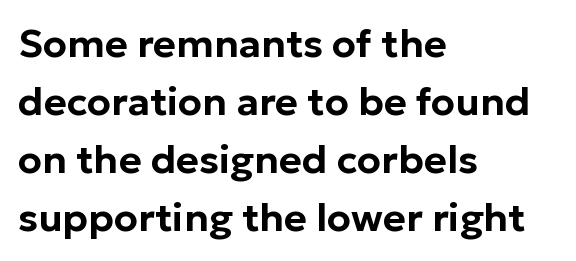
The strip under each line holds only bare page. Horizontally, the lines are justified to the leading edge only. What kind of face is this? One without serifs — a sans. The rows are spaced the way most documents space them. The type sits square on the baseline with zero lean. Letter spacing: default.
